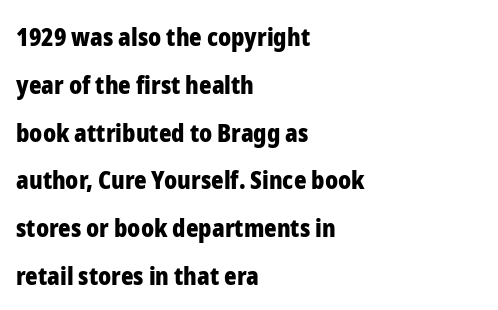
{"italic": "no", "bold": "yes", "underline": "no", "align": "left", "line_spacing": "loose", "line_spacing_ratio": 1.99, "letter_spacing": "normal", "letter_spacing_em": 0.0, "glyph_px": 24}
